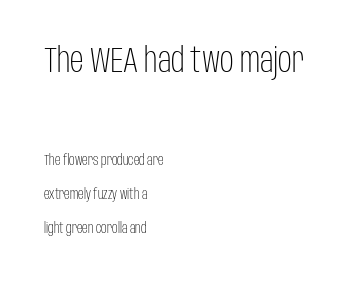
The image shows 34 px light, condensed sans-serif type, upright; set left-aligned, loose line spacing (2.42x), normal letter spacing, not underlined; the first (top) block is 2.43x larger; low stroke contrast and a large x-height.
